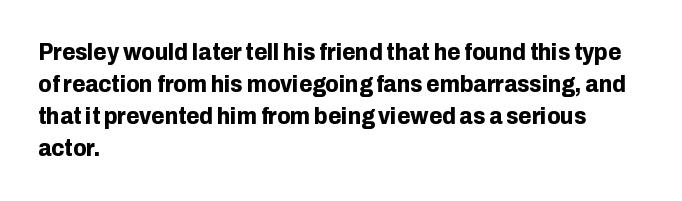
The image shows 24 px bold type, upright; set left-aligned, normal line spacing (1.34x), normal letter spacing, not underlined.
